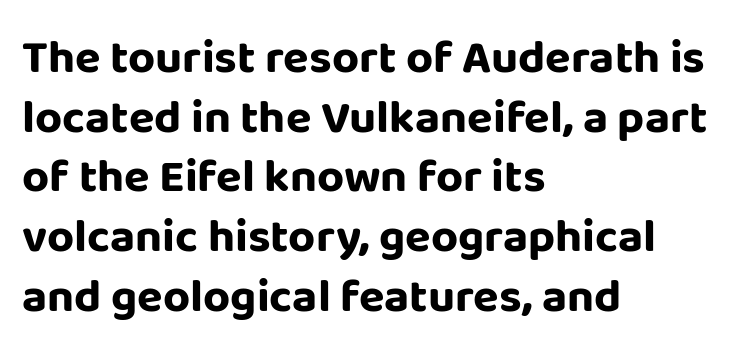
{"serif": "no", "italic": "no", "bold": "yes", "weight": "bold", "width": "normal", "stroke_contrast": "low", "x_height": "large", "monospaced": "no", "underline": "no", "align": "left", "line_spacing": "normal", "line_spacing_ratio": 1.27, "letter_spacing": "normal", "letter_spacing_em": 0.0, "glyph_px": 47}
